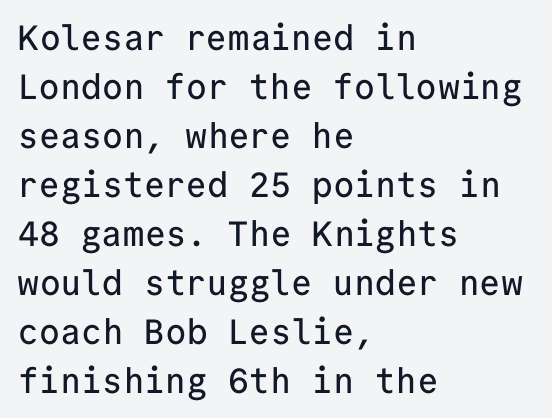
{"serif": "no", "italic": "no", "width": "normal", "stroke_contrast": "low", "x_height": "medium", "monospaced": "yes", "underline": "no", "align": "left", "line_spacing": "normal", "line_spacing_ratio": 1.4, "letter_spacing": "normal", "letter_spacing_em": 0.0, "glyph_px": 35}
